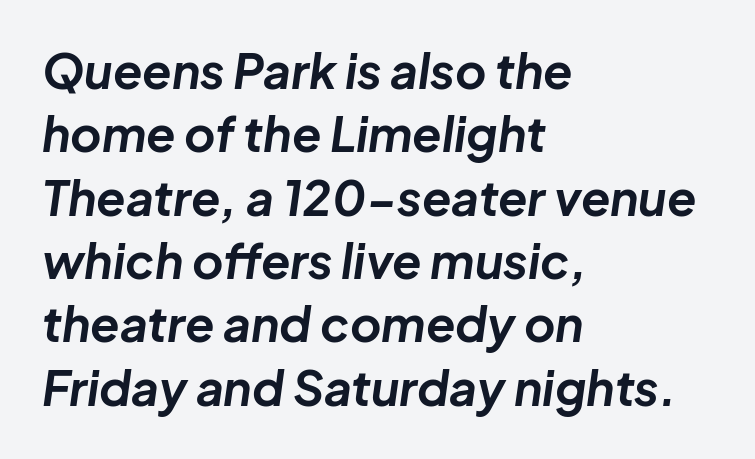
{"italic": "yes", "lean": "right", "slant_degrees": 8, "bold": "yes", "weight": "bold", "width": "normal", "stroke_contrast": "low", "x_height": "medium", "monospaced": "no", "underline": "no", "align": "left", "line_spacing": "normal", "line_spacing_ratio": 1.32, "letter_spacing": "normal", "letter_spacing_em": 0.0, "glyph_px": 48}
